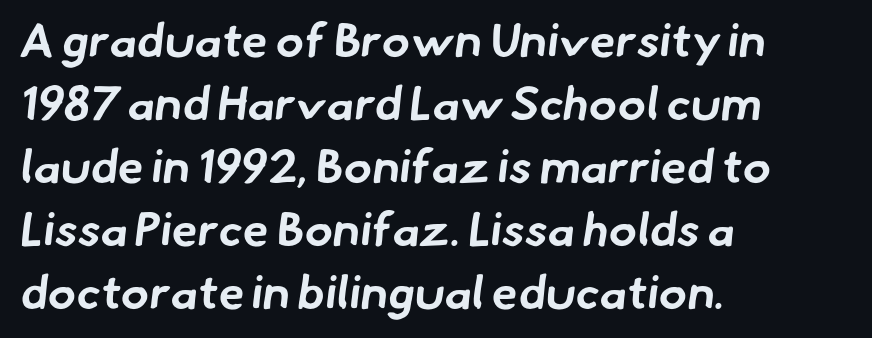
Q: Is the text bold? A: Yes.
Q: Is the typeface a serif or a sans-serif typeface? A: Sans-serif.
Q: Is the text underlined? A: No.
Q: How is the paragraph aligned? A: Left-aligned.
Q: Is the spacing between letters normal or unusually wide? A: Normal.
Q: Is the spacing between lines tight, normal or loose? A: Normal.
Q: Width (condensed, normal, or wide)? A: Normal.
Q: Stroke contrast? A: Low.
Q: x-height? A: Small.
Q: Monospaced? A: No.
